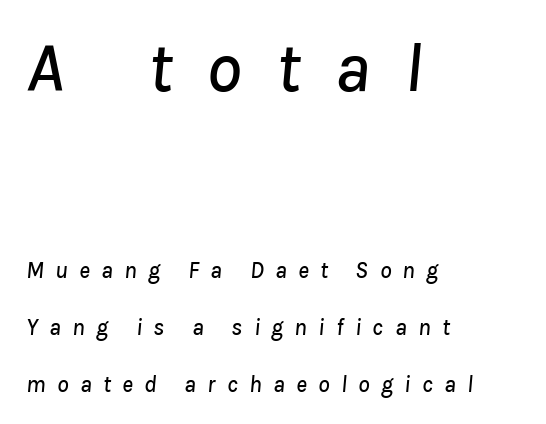
The image shows 70 px text type, italic (leaning right); set left-aligned, loose line spacing (2.48x), unusually wide letter spacing (+0.49 em), not underlined; the first (top) block is 3.04x larger; low stroke contrast and a medium x-height.
